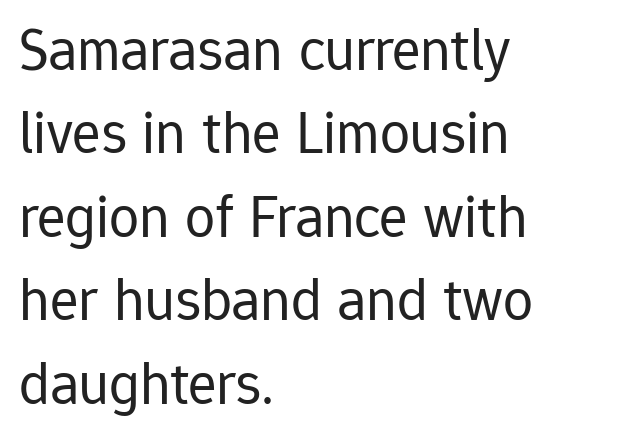
The image shows 60 px regular-weight sans-serif type, upright; set left-aligned, normal line spacing (1.39x), normal letter spacing, not underlined; low stroke contrast and a medium x-height.
